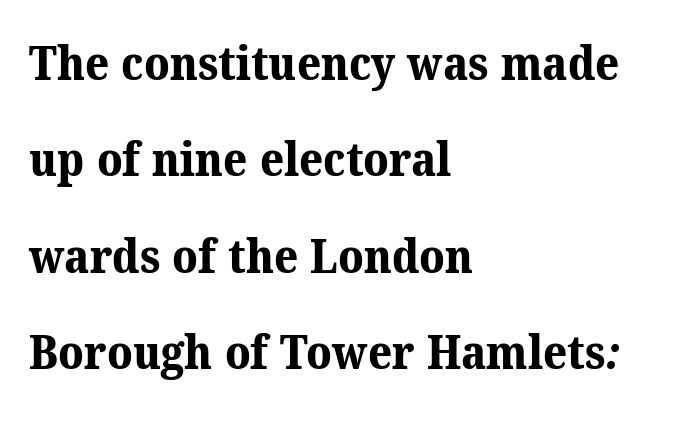
Note the varied advance widths — an 'i' is clearly narrower than an 'm'. Decoration check: the copy has no underline. Leading is clearly above the norm, producing a sparse column. Each word holds together tightly as a unit, with standard inter-letter gaps. Reading down the block, your eye returns to a fixed left position each line.
